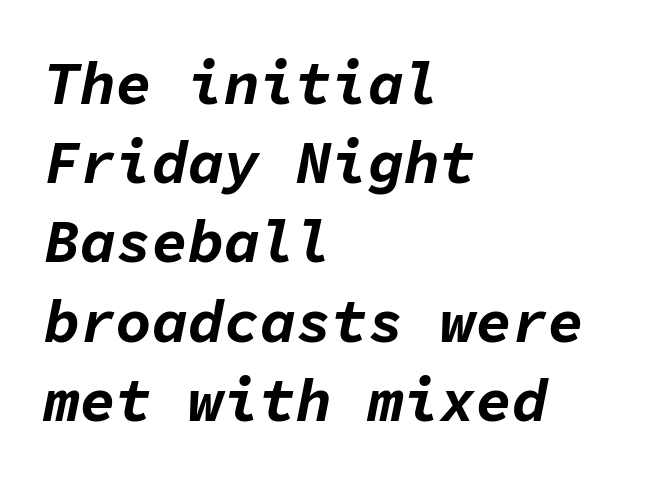
The specimen reads as italic at a glance. Students, observe: this is what conventionally led text looks like. A typesetter would call this monospace, since all characters share one set width. Students, note that the glyphs here touch the page at normal intervals. The rag falls on the right side of this text block. Compared with an ordinary text face, these strokes are far heavier — a full bold.
